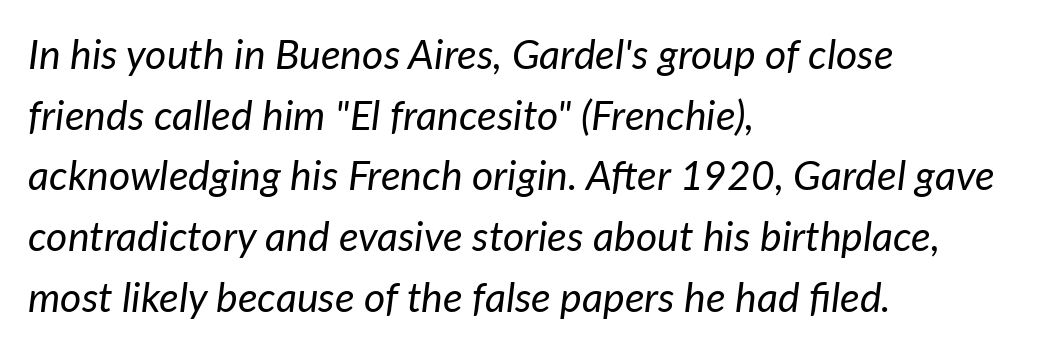
{"italic": "yes", "lean": "right", "slant_degrees": 7, "bold": "no", "weight": "regular", "width": "normal", "stroke_contrast": "low", "x_height": "medium", "monospaced": "no", "underline": "no", "align": "left", "line_spacing": "normal", "line_spacing_ratio": 1.48, "letter_spacing": "normal", "letter_spacing_em": 0.0, "glyph_px": 41}
